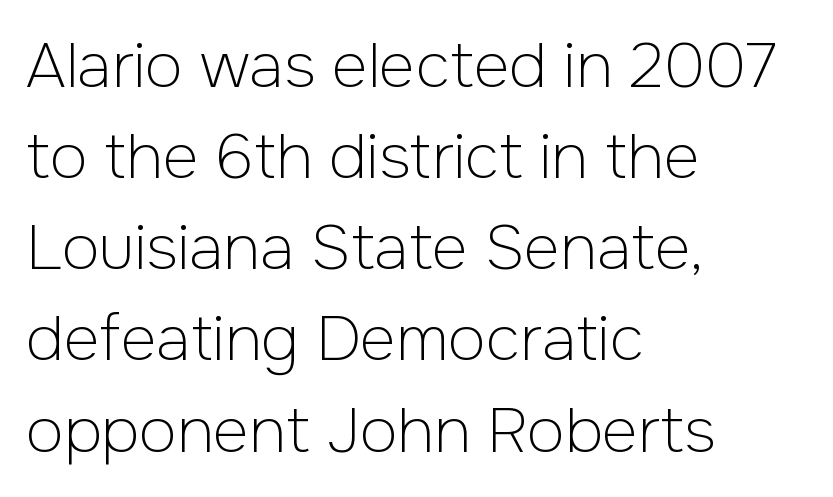
{"serif": "no", "italic": "no", "bold": "no", "weight": "light", "width": "normal", "stroke_contrast": "low", "x_height": "medium", "monospaced": "no", "underline": "no", "align": "left", "line_spacing": "normal", "line_spacing_ratio": 1.47, "letter_spacing": "normal", "letter_spacing_em": 0.0, "glyph_px": 62}
